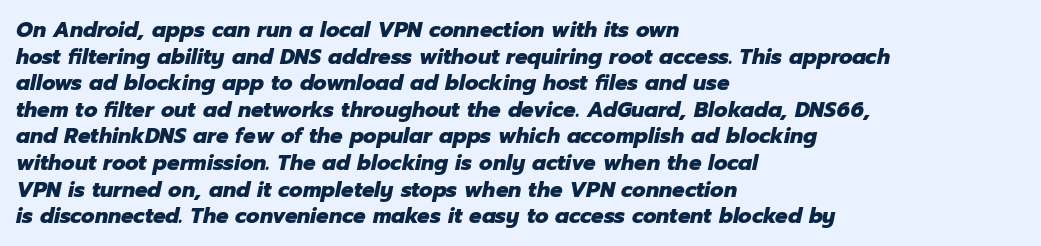
{"italic": "yes", "lean": "right", "slant_degrees": 12, "bold": "yes", "underline": "no", "align": "left", "line_spacing_ratio": 1.21, "letter_spacing": "normal", "letter_spacing_em": 0.0, "glyph_px": 22}
